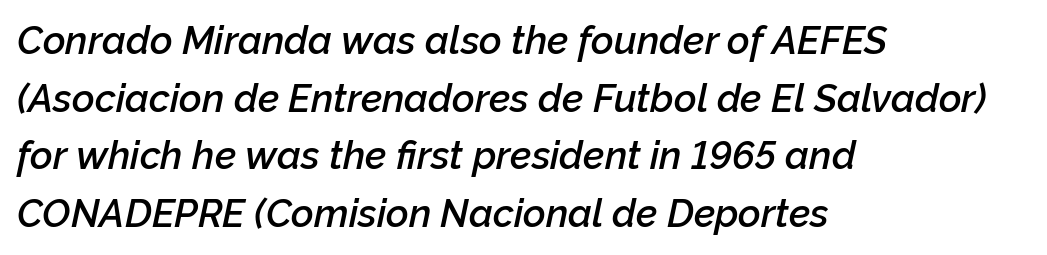
The image shows 39 px semibold type, italic (leaning right); set left-aligned, normal line spacing (1.48x), normal letter spacing, not underlined; low stroke contrast and a medium x-height.
